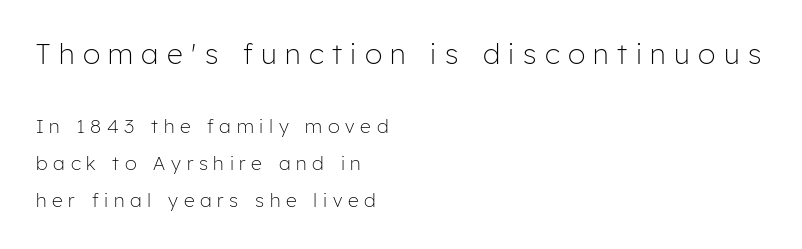
{"serif": "no", "italic": "no", "bold": "no", "weight": "light", "width": "normal", "stroke_contrast": "low", "x_height": "medium", "monospaced": "no", "underline": "no", "align": "left", "line_spacing": "loose", "line_spacing_ratio": 1.97, "letter_spacing": "wide", "letter_spacing_em": 0.3, "larger_block": "first", "size_ratio": 1.47, "glyph_px": 28}
